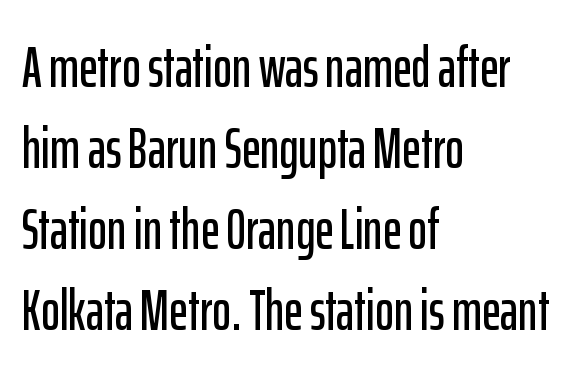
Q: Is the text italic (slanted)? A: No, it is upright.
Q: Is the typeface a serif or a sans-serif typeface? A: Sans-serif.
Q: Is the text underlined? A: No.
Q: How is the paragraph aligned? A: Left-aligned.
Q: Is the spacing between letters normal or unusually wide? A: Normal.
Q: Is the spacing between lines tight, normal or loose? A: Normal.
Q: Width (condensed, normal, or wide)? A: Condensed.
Q: Stroke contrast? A: Low.
Q: x-height? A: Medium.
Q: Monospaced? A: No.
